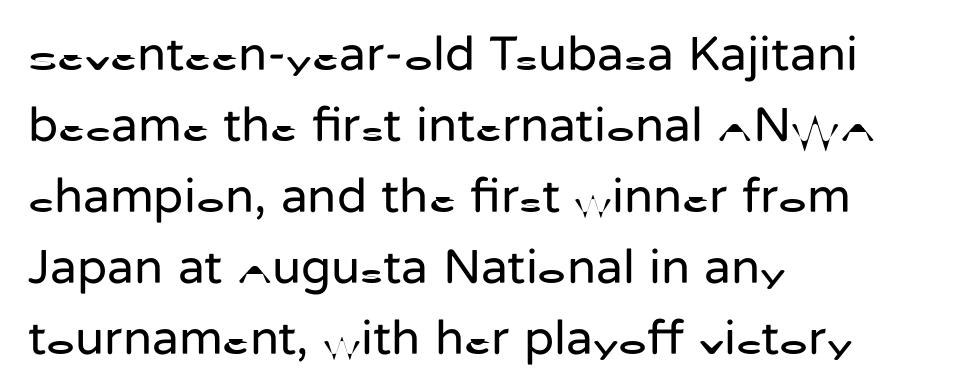
{"serif": "no", "italic": "no", "bold": "no", "weight": "regular", "width": "normal", "stroke_contrast": "low", "x_height": "medium", "monospaced": "no", "underline": "no", "align": "left", "line_spacing": "normal", "line_spacing_ratio": 1.45, "letter_spacing": "normal", "letter_spacing_em": 0.0, "glyph_px": 49}
